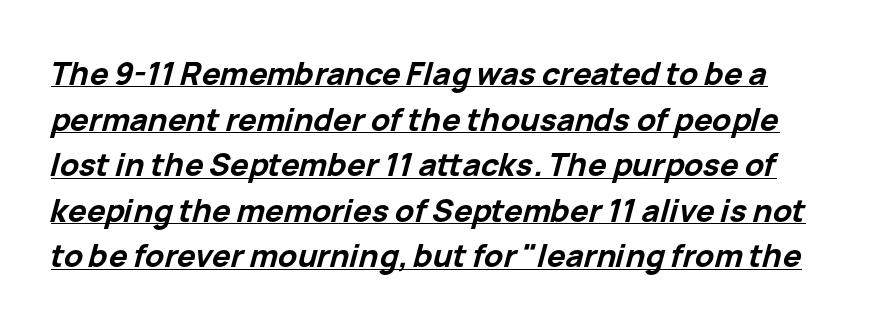
{"italic": "yes", "lean": "right", "slant_degrees": 15, "bold": "yes", "weight": "bold", "width": "normal", "stroke_contrast": "low", "x_height": "medium", "monospaced": "no", "underline": "yes", "line_spacing": "normal", "line_spacing_ratio": 1.47, "letter_spacing": "normal", "letter_spacing_em": 0.0, "glyph_px": 31}
